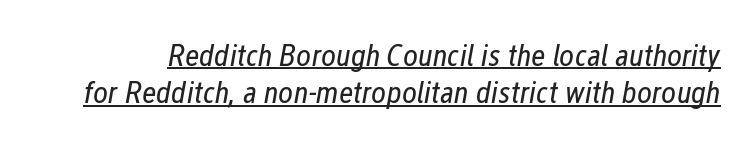
The image shows 32 px regular-weight, condensed type, italic (leaning right); set line spacing 1.17x, normal letter spacing, underlined; low stroke contrast and a medium x-height.
